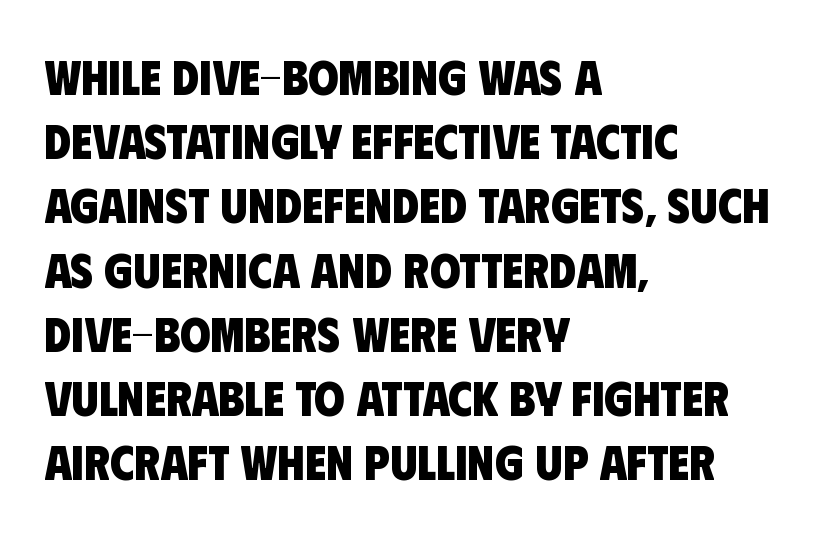
Horizontal alignment here is leftward, the default for most running prose. Check under the words: just untouched page. Inter-character spacing is left at the font's built-in metrics. Vertically, the passage feels balanced, rows spaced as you'd expect.
